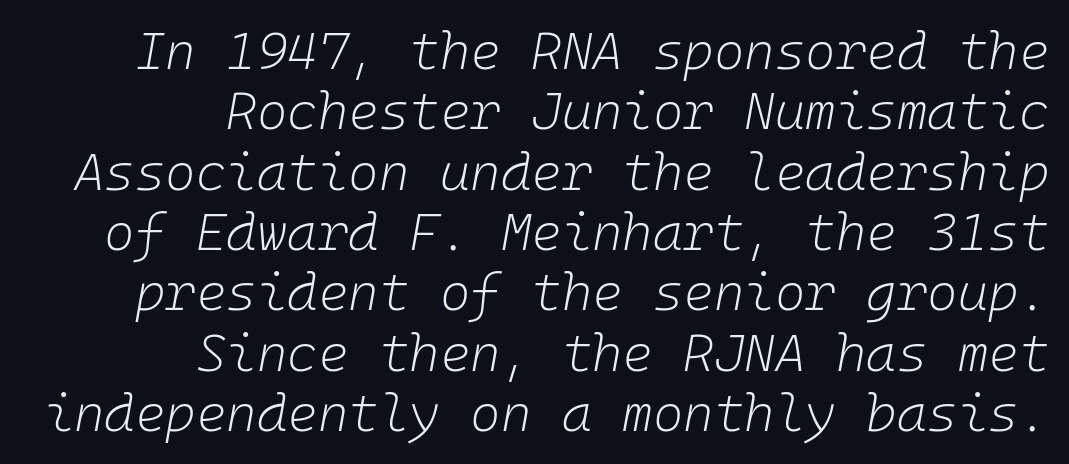
The image shows 52 px light type, italic (leaning right); set right-aligned, line spacing 1.16x, normal letter spacing, not underlined; low stroke contrast and a medium x-height.
